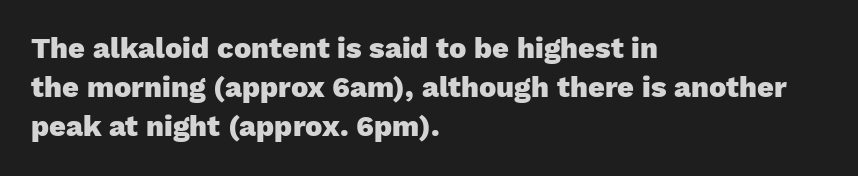
{"serif": "no", "italic": "no", "bold": "yes", "weight": "heavy", "width": "normal", "stroke_contrast": "low", "x_height": "medium", "monospaced": "no", "underline": "no", "align": "left", "line_spacing": "normal", "line_spacing_ratio": 1.35, "letter_spacing": "normal", "letter_spacing_em": 0.0, "glyph_px": 29}
